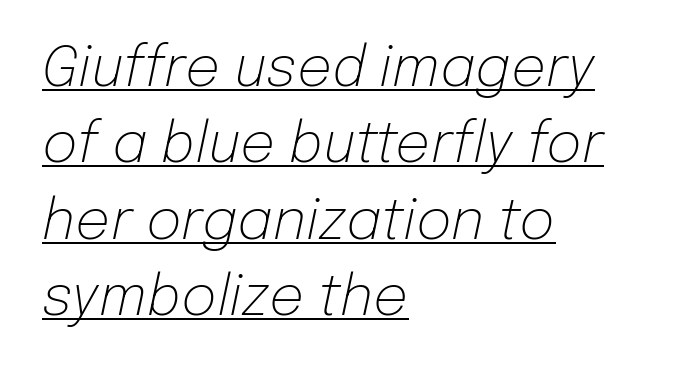
{"italic": "yes", "lean": "right", "slant_degrees": 12, "bold": "no", "weight": "light", "width": "normal", "stroke_contrast": "low", "x_height": "medium", "monospaced": "no", "underline": "yes", "align": "left", "line_spacing": "normal", "line_spacing_ratio": 1.39, "letter_spacing": "normal", "letter_spacing_em": 0.0, "glyph_px": 55}
